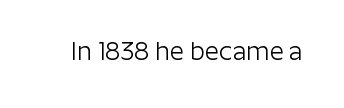
The image shows 25 px text type, upright; set normal letter spacing, not underlined.
